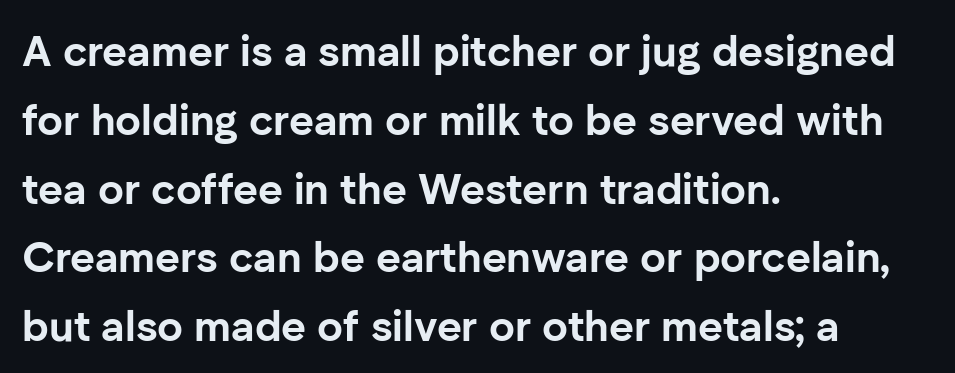
Q: Is the text bold? A: Yes.
Q: Is the text italic (slanted)? A: No, it is upright.
Q: Is the typeface a serif or a sans-serif typeface? A: Sans-serif.
Q: Is the text underlined? A: No.
Q: How is the paragraph aligned? A: Left-aligned.
Q: Is the spacing between letters normal or unusually wide? A: Normal.
Q: Is the spacing between lines tight, normal or loose? A: Normal.
Q: Width (condensed, normal, or wide)? A: Normal.
Q: Stroke contrast? A: Low.
Q: x-height? A: Medium.
Q: Monospaced? A: No.
